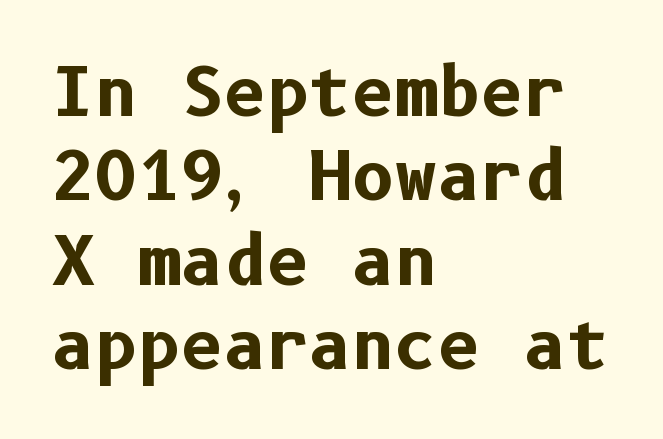
Q: Is the text bold? A: Yes.
Q: Is the text italic (slanted)? A: No, it is upright.
Q: Is the typeface a serif or a sans-serif typeface? A: Sans-serif.
Q: Is the text underlined? A: No.
Q: How is the paragraph aligned? A: Left-aligned.
Q: Is the spacing between letters normal or unusually wide? A: Normal.
Q: Is the spacing between lines tight, normal or loose? A: Normal.
Q: Width (condensed, normal, or wide)? A: Normal.
Q: Stroke contrast? A: Low.
Q: x-height? A: Medium.
